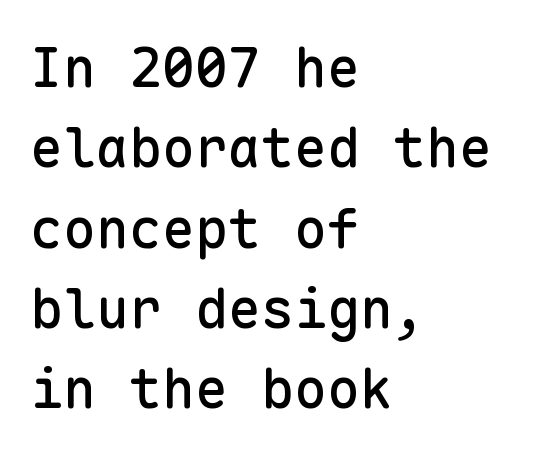
These lines are rendered in a fixed-pitch font. The vertical gap from one line to the next is medium. Anything drawn beneath the words? Only blank space. Every stem runs plumb, perpendicular to the baseline. There is no visible air inserted between adjacent glyphs. Teacher's note: observe the even left margin — that is flush-left alignment.
